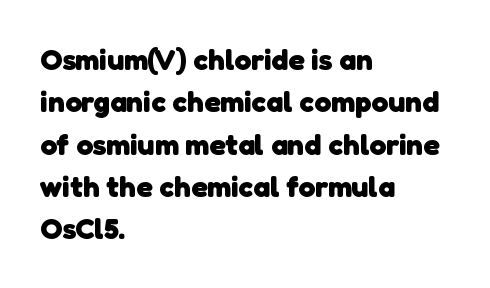
{"serif": "no", "bold": "yes", "weight": "heavy", "width": "normal", "stroke_contrast": "low", "x_height": "medium", "monospaced": "no", "underline": "no", "align": "left", "line_spacing": "normal", "line_spacing_ratio": 1.41, "letter_spacing": "normal", "letter_spacing_em": 0.0, "glyph_px": 30}
